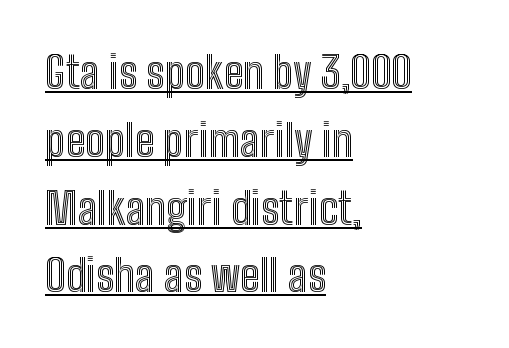
{"italic": "no", "width": "condensed", "x_height": "medium", "monospaced": "no", "underline": "yes", "align": "left", "line_spacing": "normal", "line_spacing_ratio": 1.54, "letter_spacing": "normal", "letter_spacing_em": 0.0, "glyph_px": 44}
